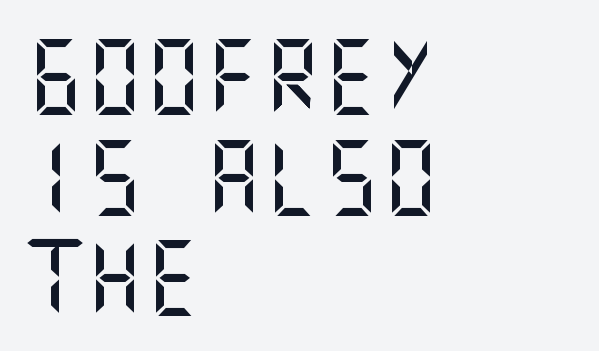
Vertical strokes here are truly vertical. The passage shown has conventional tracking throughout. No word sits above an underline. The passage is arranged the way most books set body copy — flush left. You can tell from the bare stems that sans-serif type was used. Reading down the column, the eye jumps a familiar distance to each next line.
